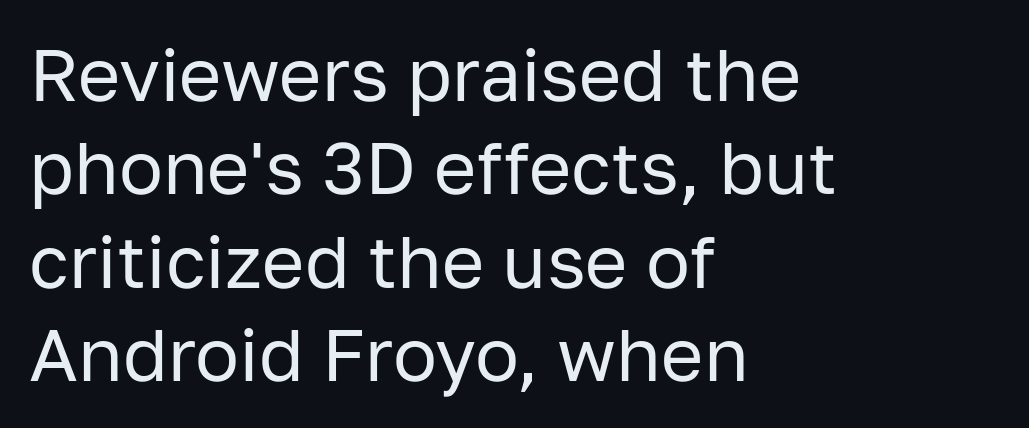
Q: Is the text bold? A: No.
Q: Is the text italic (slanted)? A: No, it is upright.
Q: Is the typeface a serif or a sans-serif typeface? A: Sans-serif.
Q: Is the text underlined? A: No.
Q: How is the paragraph aligned? A: Left-aligned.
Q: Is the spacing between letters normal or unusually wide? A: Normal.
Q: Is the spacing between lines tight, normal or loose? A: Normal.
Q: Width (condensed, normal, or wide)? A: Normal.
Q: Stroke contrast? A: Low.
Q: x-height? A: Medium.
Q: Monospaced? A: No.
